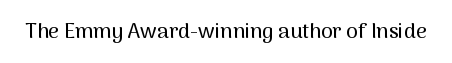
Q: Is the text italic (slanted)? A: No, it is upright.
Q: Is the text underlined? A: No.
Q: Is the spacing between letters normal or unusually wide? A: Normal.
